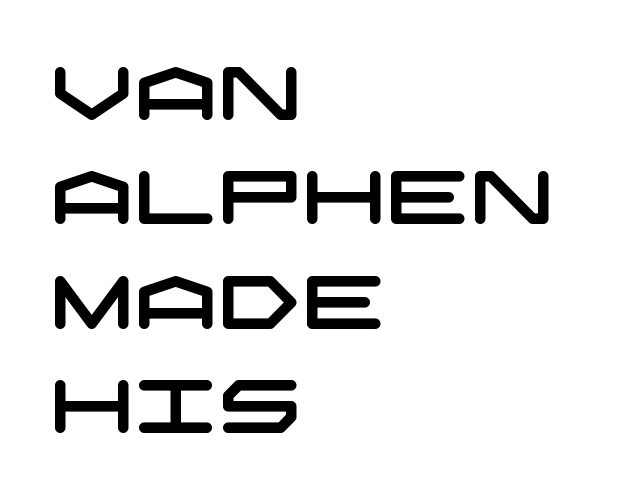
In CSS terms this would be text-align: left. The strip under each line holds only bare page. You can tell from the bare stems that sans-serif type was used. The block of text has a typical density, with ordinary space between rows.
